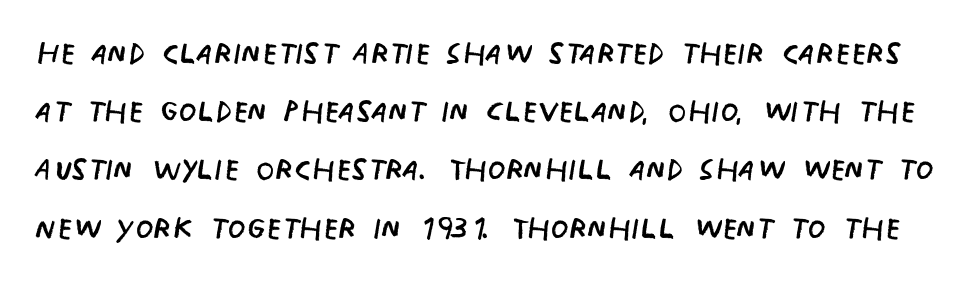
The image shows 41 px regular-weight, condensed sans-serif type; set normal line spacing (1.42x), normal letter spacing, not underlined; low stroke contrast and a large x-height.
